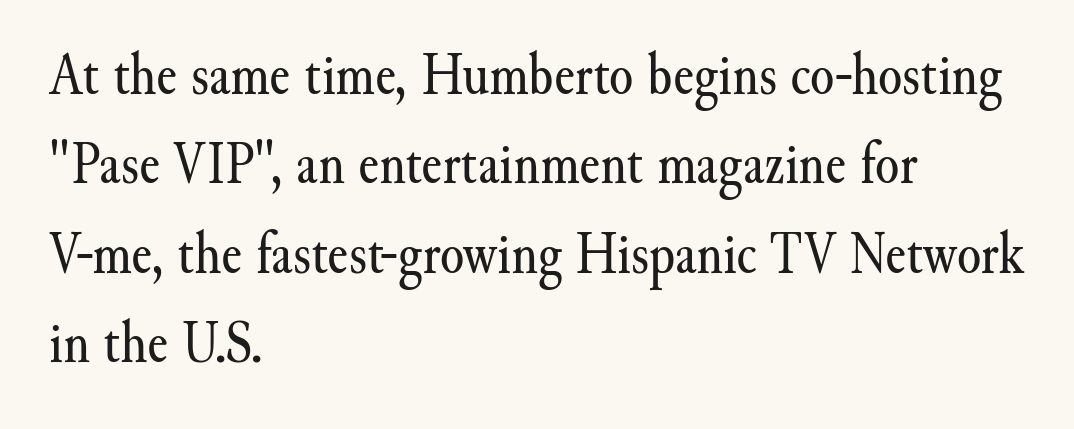
The image shows 62 px regular-weight serif type, upright; set left-aligned, normal line spacing (1.44x), normal letter spacing, not underlined; medium stroke contrast and a small x-height.
